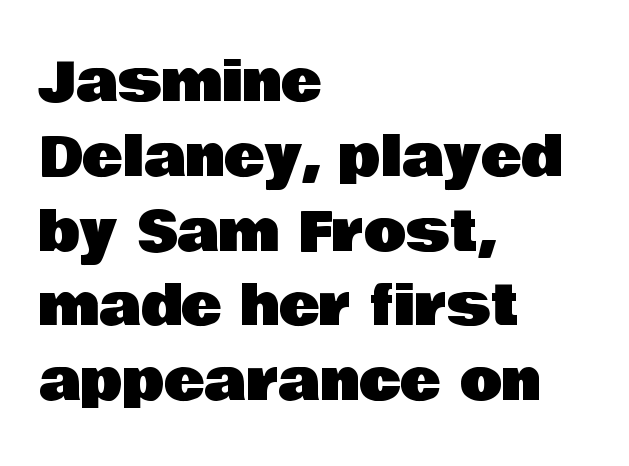
Regular leading. Posture: vertical. Left-aligned paragraph, ragged on the right. The gaps between neighbouring characters are ordinary and unremarkable. This sample has the flowing, uneven cadence of proportional lettering.
